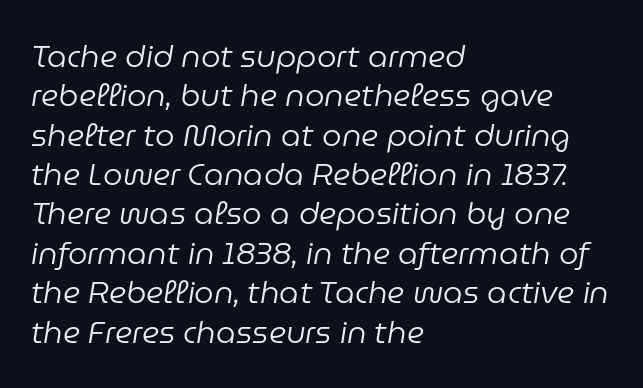
Unmarked baselines from the first word to the last. Compared with a typical body face, this is equally light or lighter still. There is no visible air inserted between adjacent glyphs. The line-height multiplier appears to be the usual default. Is this a fixed-width face? No — the glyphs have proportional, varying widths. The typesetter chose a ragged-right arrangement here.
